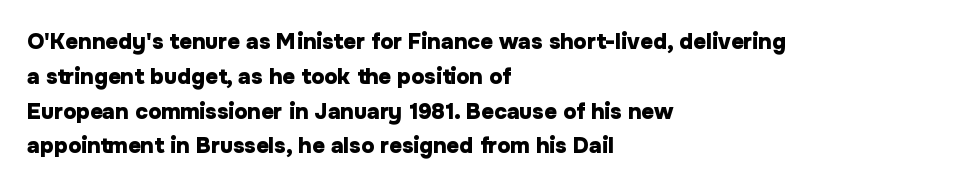
{"italic": "no", "bold": "yes", "underline": "no", "align": "left", "line_spacing": "normal", "line_spacing_ratio": 1.58, "letter_spacing": "normal", "letter_spacing_em": 0.0, "glyph_px": 22}
